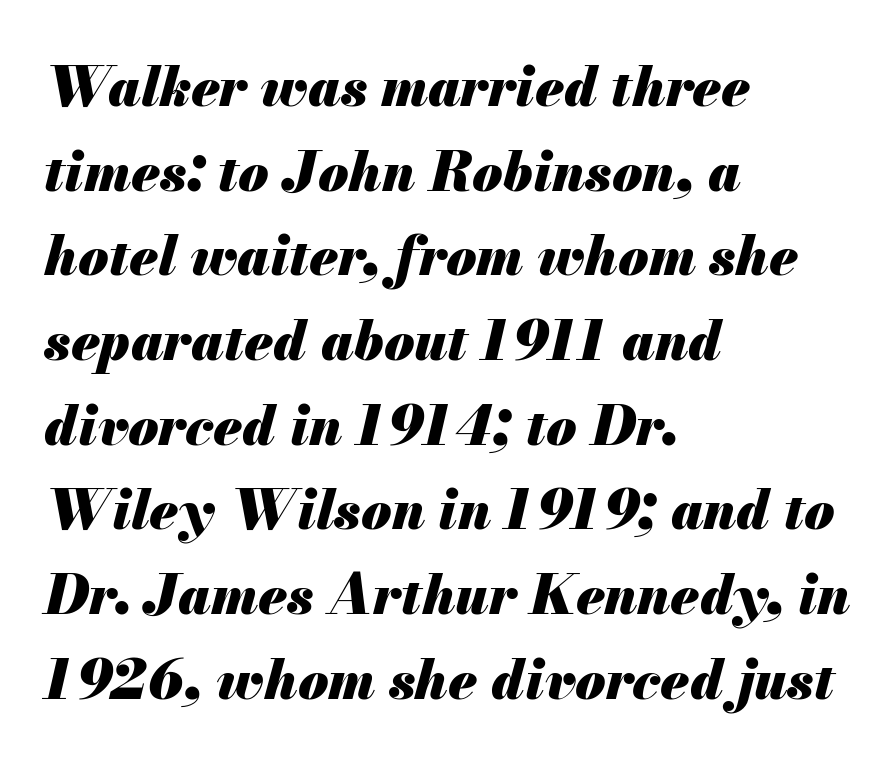
Q: Is the text bold? A: Yes.
Q: Is the text italic (slanted)? A: Yes, it leans right by about 13 degrees.
Q: Is the text underlined? A: No.
Q: How is the paragraph aligned? A: Left-aligned.
Q: Is the spacing between letters normal or unusually wide? A: Normal.
Q: Is the spacing between lines tight, normal or loose? A: Normal.
Q: Width (condensed, normal, or wide)? A: Normal.
Q: Stroke contrast? A: Medium.
Q: x-height? A: Small.
Q: Monospaced? A: No.
